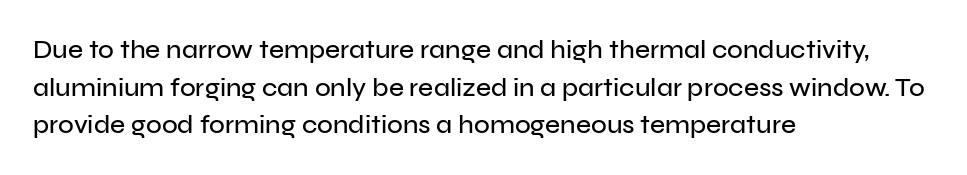
{"italic": "no", "underline": "no", "align": "left", "line_spacing": "normal", "line_spacing_ratio": 1.45, "letter_spacing": "normal", "letter_spacing_em": 0.0, "glyph_px": 26}
